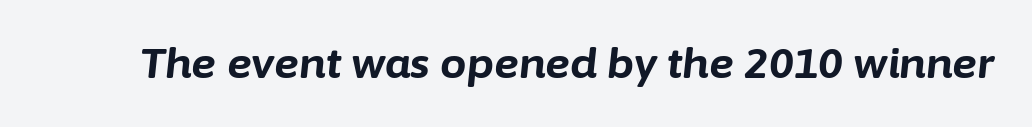
The image shows 42 px bold type, italic (leaning right); set normal letter spacing, not underlined; low stroke contrast and a medium x-height.
